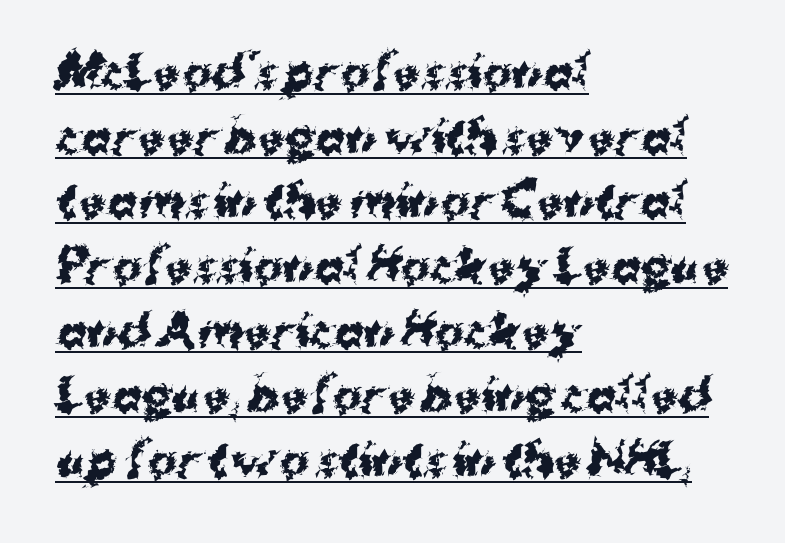
Q: Is the text bold? A: Yes.
Q: Is the text italic (slanted)? A: Yes.
Q: Is the typeface a serif or a sans-serif typeface? A: Sans-serif.
Q: Is the text underlined? A: Yes.
Q: How is the paragraph aligned? A: Left-aligned.
Q: Is the spacing between letters normal or unusually wide? A: Normal.
Q: Is the spacing between lines tight, normal or loose? A: Normal.
Q: Width (condensed, normal, or wide)? A: Normal.
Q: Stroke contrast? A: Medium.
Q: x-height? A: Medium.
Q: Monospaced? A: No.
